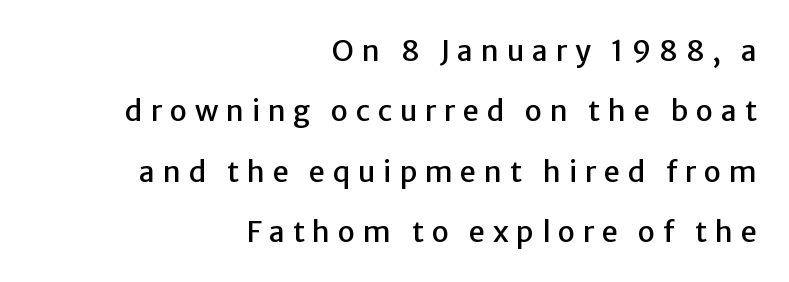
Q: Is the text italic (slanted)? A: No, it is upright.
Q: Is the typeface a serif or a sans-serif typeface? A: Sans-serif.
Q: Is the text underlined? A: No.
Q: How is the paragraph aligned? A: Right-aligned.
Q: Is the spacing between letters normal or unusually wide? A: Unusually wide.
Q: Is the spacing between lines tight, normal or loose? A: Loose.
Q: Width (condensed, normal, or wide)? A: Normal.
Q: Stroke contrast? A: Low.
Q: x-height? A: Medium.
Q: Monospaced? A: No.
